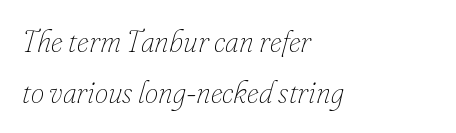
The font sits on the lighter half of the weight spectrum, regular included. Spacing verdict: proportional, widths tailored to each character. Every character sits at an angle, as italics do. A classic flush-left, rag-right setting is used for this passage. Just letters on the line, the space beneath them empty. Students, note that the glyphs here touch the page at normal intervals.
